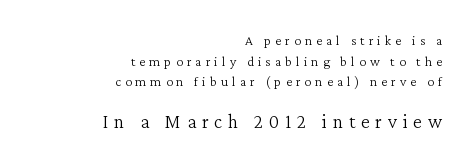
Q: Is the text bold? A: No.
Q: Is the text italic (slanted)? A: No, it is upright.
Q: Is the text underlined? A: No.
Q: How is the paragraph aligned? A: Right-aligned.
Q: Is the spacing between letters normal or unusually wide? A: Unusually wide.
Q: Is the spacing between lines tight, normal or loose? A: Normal.
Q: Which block of text is set in a larger size, the first (top) or the second (bottom)? A: The second (bottom) one.
